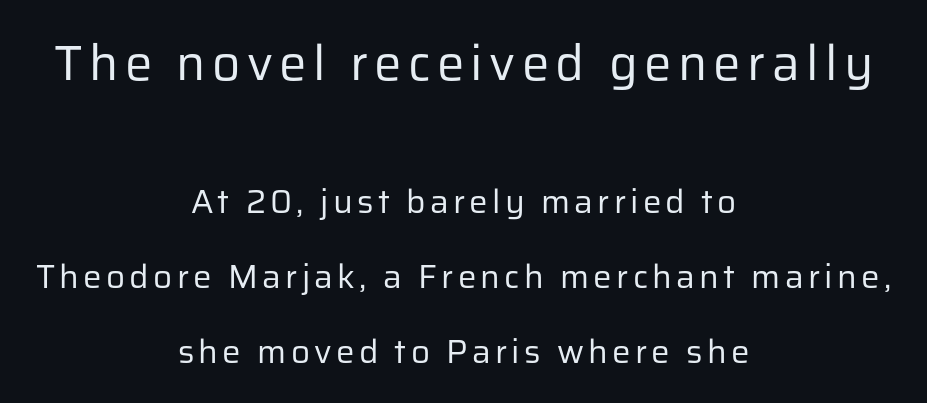
{"serif": "no", "italic": "no", "bold": "no", "weight": "regular", "width": "normal", "stroke_contrast": "low", "x_height": "medium", "monospaced": "no", "underline": "no", "align": "center", "line_spacing": "loose", "line_spacing_ratio": 2.28, "larger_block": "first", "size_ratio": 1.48, "glyph_px": 49}
